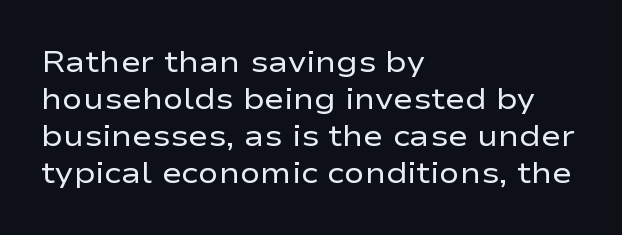
The image shows 30 px regular-weight, wide sans-serif type, upright; set left-aligned, line spacing 1.23x, normal letter spacing, not underlined; low stroke contrast and a medium x-height.
